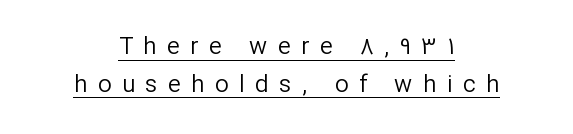
Q: Is the text bold? A: No.
Q: Is the text italic (slanted)? A: No, it is upright.
Q: Is the text underlined? A: Yes.
Q: How is the paragraph aligned? A: Centered.
Q: Is the spacing between letters normal or unusually wide? A: Unusually wide.
Q: Is the spacing between lines tight, normal or loose? A: Normal.
